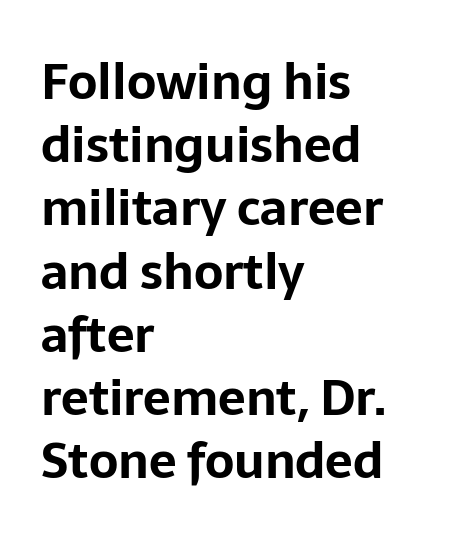
{"serif": "no", "italic": "no", "bold": "yes", "weight": "bold", "width": "normal", "stroke_contrast": "low", "x_height": "medium", "monospaced": "no", "underline": "no", "align": "left", "line_spacing": "normal", "line_spacing_ratio": 1.29, "letter_spacing": "normal", "letter_spacing_em": 0.0, "glyph_px": 49}
